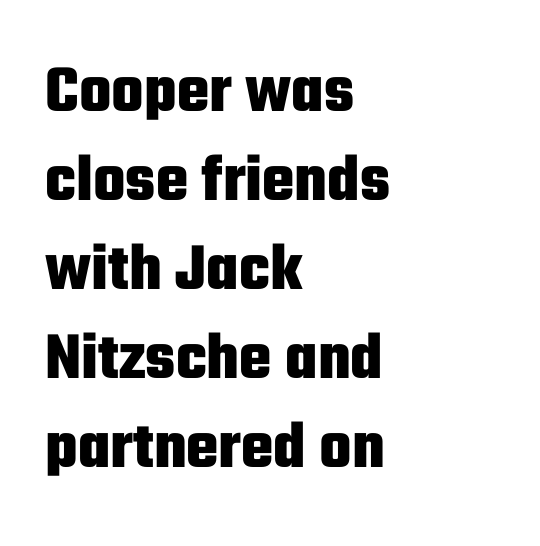
Q: Is the text bold? A: Yes.
Q: Is the text italic (slanted)? A: No, it is upright.
Q: Is the typeface a serif or a sans-serif typeface? A: Sans-serif.
Q: Is the text underlined? A: No.
Q: How is the paragraph aligned? A: Left-aligned.
Q: Is the spacing between letters normal or unusually wide? A: Normal.
Q: Is the spacing between lines tight, normal or loose? A: Normal.
Q: Width (condensed, normal, or wide)? A: Condensed.
Q: Stroke contrast? A: Low.
Q: x-height? A: Medium.
Q: Monospaced? A: No.
